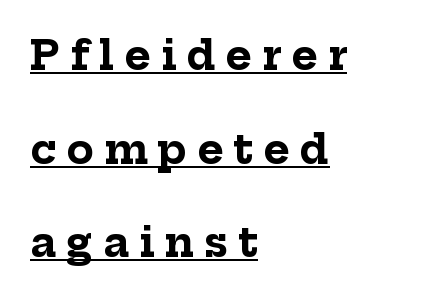
Q: Is the text bold? A: Yes.
Q: Is the text italic (slanted)? A: No, it is upright.
Q: Is the typeface a serif or a sans-serif typeface? A: Serif.
Q: Is the text underlined? A: Yes.
Q: How is the paragraph aligned? A: Left-aligned.
Q: Is the spacing between letters normal or unusually wide? A: Unusually wide.
Q: Is the spacing between lines tight, normal or loose? A: Loose.
Q: Width (condensed, normal, or wide)? A: Normal.
Q: Stroke contrast? A: Low.
Q: x-height? A: Medium.
Q: Monospaced? A: No.
